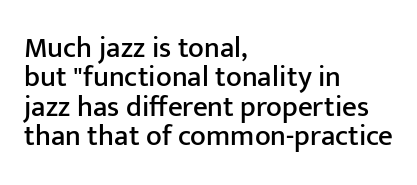
A roman cut, with each character standing at attention. The zone under the glyphs is completely vacant. Does the leading feel generous? Not at all — it's pinched. A classic flush-left, rag-right setting is used for this passage. You can tell from the bare stems that sans-serif type was used. The horizontal fit of the characters is conventional and even.
